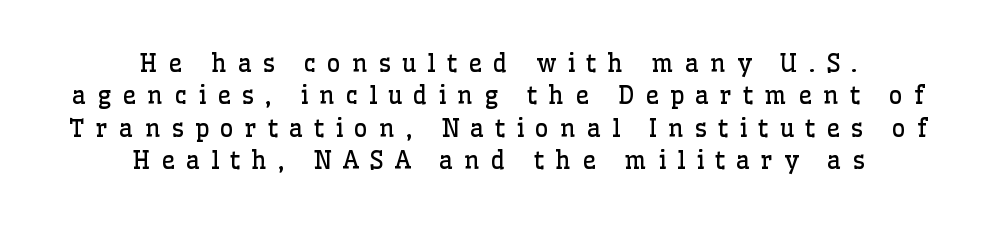
Summary of vertical rhythm: regular, with standard interline spacing. A roman cut, with each character standing at attention. The words here are not underlined. The passage shown is not bold in any degree. Caption: expanded tracking, letters set apart.
